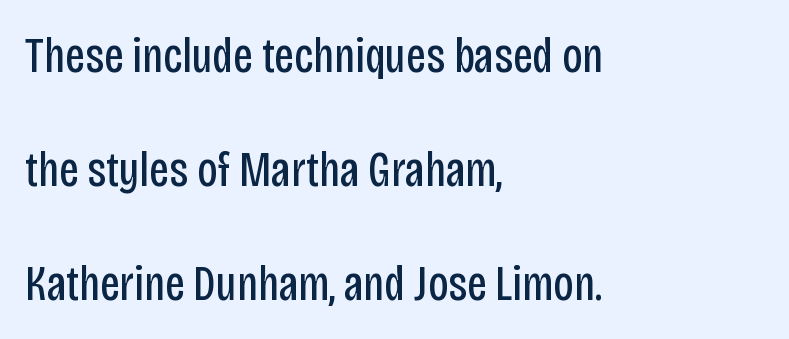
Caption: face not bold, strokes unweighted. Horizontal alignment here is leftward, the default for most running prose. Honestly, there is no underline to notice here at all. Between one letter and the next there's only the usual sliver of space.
